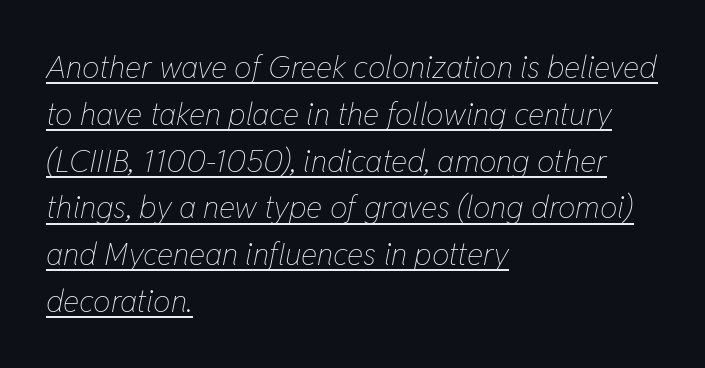
Vertically, the passage feels balanced, rows spaced as you'd expect. Designer's note — italics engaged. The tracking reads as untouched default to a designer's eye. The letters advance in unequal steps, a hallmark of proportional type. Horizontally, the lines are justified to the leading edge only. Stroke mass is kept to a normal reading level or below.
